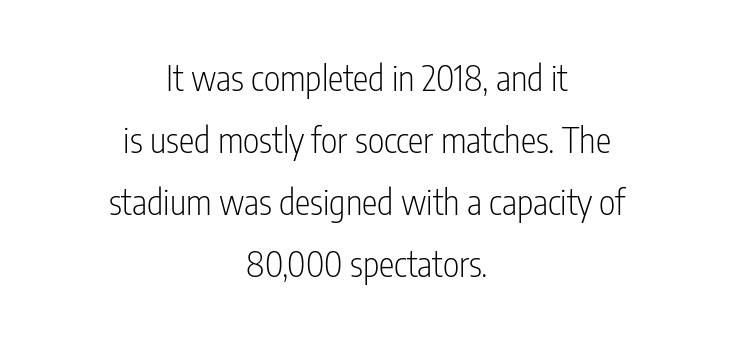
The image shows 35 px light, condensed sans-serif type, upright; set centered, line spacing 1.77x, normal letter spacing, not underlined; low stroke contrast and a medium x-height.
